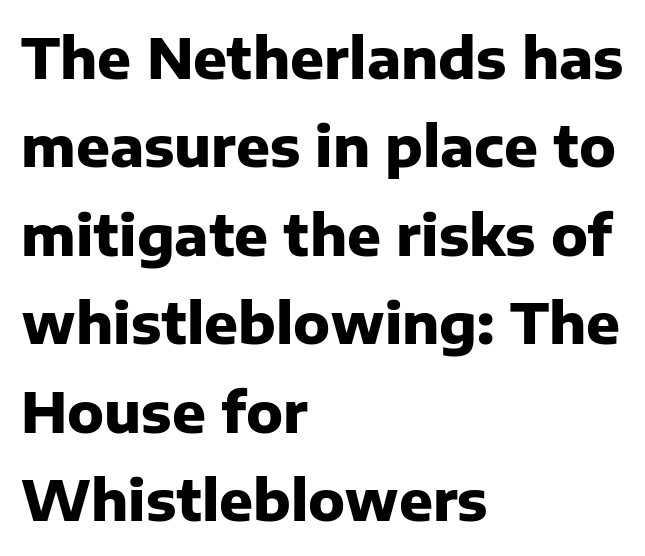
The image shows 56 px heavy sans-serif type, upright; set left-aligned, normal line spacing (1.58x), normal letter spacing, not underlined; low stroke contrast and a medium x-height.
